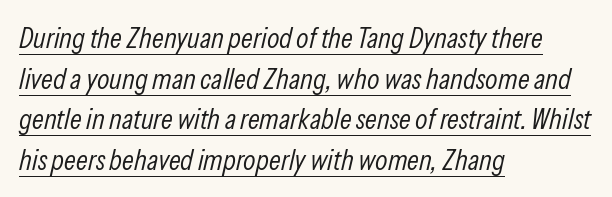
Q: Is the text bold? A: No.
Q: Is the text italic (slanted)? A: Yes, it leans right by about 13 degrees.
Q: Is the text underlined? A: Yes.
Q: How is the paragraph aligned? A: Left-aligned.
Q: Is the spacing between letters normal or unusually wide? A: Normal.
Q: Is the spacing between lines tight, normal or loose? A: Normal.
Q: Width (condensed, normal, or wide)? A: Condensed.
Q: Stroke contrast? A: Low.
Q: x-height? A: Medium.
Q: Monospaced? A: No.
